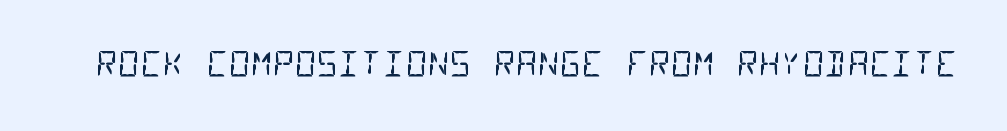
The face looks like a standard text weight, possibly lighter. Note the uniform advance width — an 'i' takes as much space as an 'm'. Grotesque or geometric, the face here clearly has no serifs. The passage shown is not underscored anywhere.
